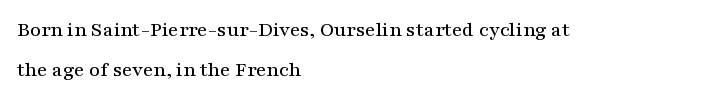
{"italic": "no", "underline": "no", "align": "left", "line_spacing_ratio": 1.89, "letter_spacing": "normal", "letter_spacing_em": 0.0, "glyph_px": 21}
